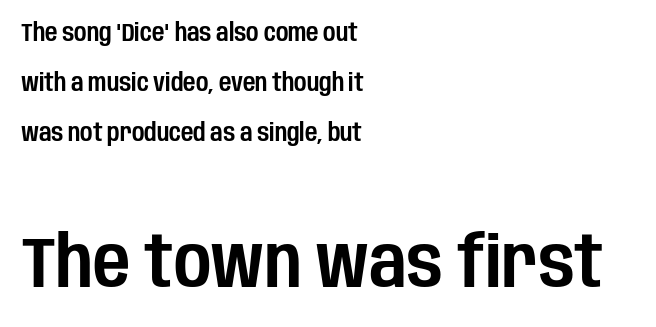
{"serif": "no", "italic": "no", "width": "condensed", "stroke_contrast": "low", "x_height": "large", "monospaced": "no", "underline": "no", "align": "left", "line_spacing": "loose", "line_spacing_ratio": 2.09, "letter_spacing": "normal", "letter_spacing_em": 0.0, "larger_block": "second", "size_ratio": 3.0, "glyph_px": 72}
